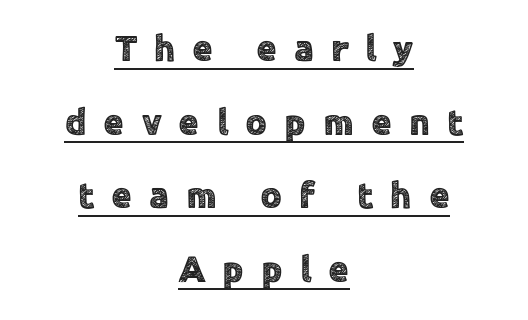
Q: Is the text italic (slanted)? A: No, it is upright.
Q: Is the typeface a serif or a sans-serif typeface? A: Sans-serif.
Q: Is the text underlined? A: Yes.
Q: How is the paragraph aligned? A: Centered.
Q: Is the spacing between letters normal or unusually wide? A: Unusually wide.
Q: Is the spacing between lines tight, normal or loose? A: Loose.
Q: Width (condensed, normal, or wide)? A: Normal.
Q: x-height? A: Medium.
Q: Monospaced? A: No.
